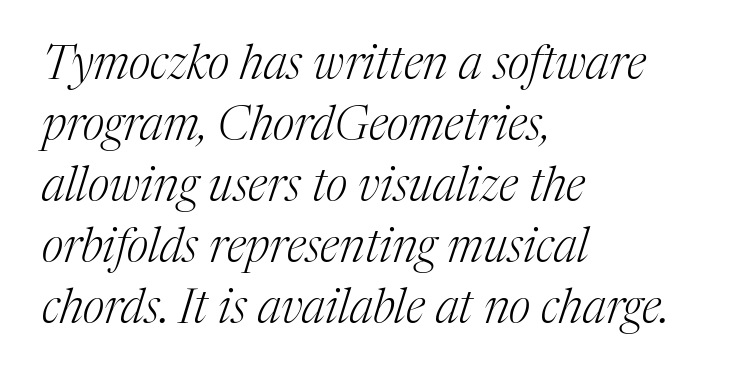
This sample is left-justified, so line endings fall wherever the words run out. Italic: yes, the glyphs are oblique. How would I describe the line gaps? Plain and ordinary. The space directly below the letters is spotless. Varying glyph widths throughout — classic text-font behaviour.
